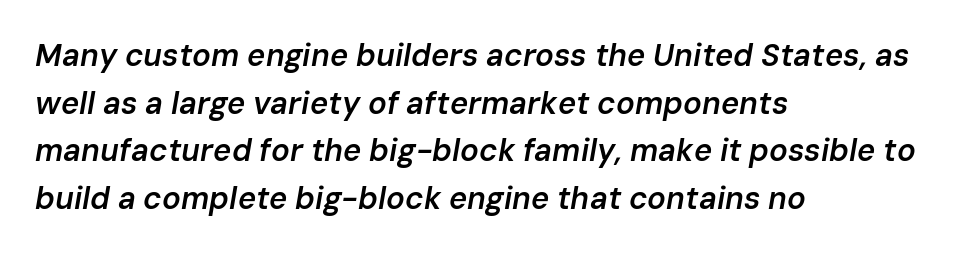
These words are printed semibold, heavier than regular yet not bold. The passage shown stacks its lines at a standard gap. The letters advance in unequal steps, a hallmark of proportional type. A typesetter would call this zero additional tracking. The gap between lines stays unmarked. One-word summary of the alignment: left.
